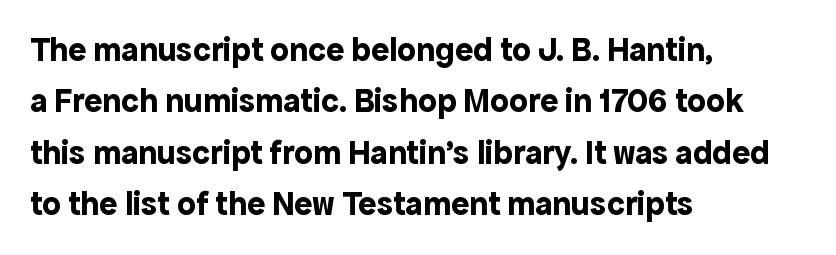
Every stem runs plumb, perpendicular to the baseline. These lines keep a tight, regular rhythm from letter to letter. Leading matches the norm, producing a regular column. Examine the stroke ends and you'll find no serifs. The rendering uses a bold face; every stroke is thick and dark. One-word summary of the alignment: left.
